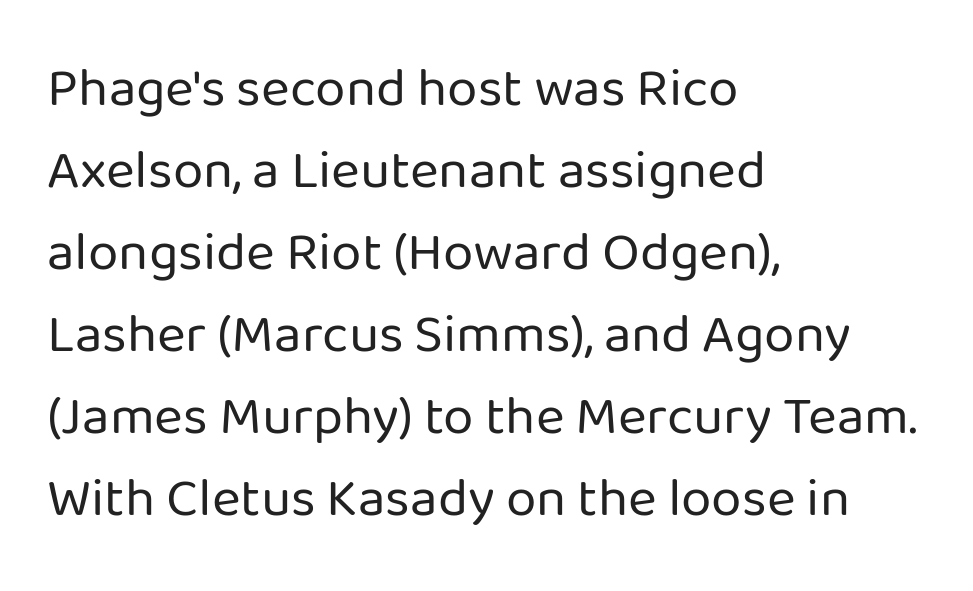
The image shows 55 px regular-weight sans-serif type, upright; set left-aligned, normal line spacing (1.49x), normal letter spacing, not underlined; low stroke contrast and a medium x-height.
